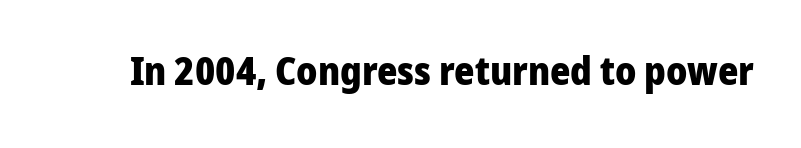
You could not count columns in this text — the font is proportionally spaced. A dark, heavy texture on the line: the type is bold. The space directly below the letters is spotless. Inter-character spacing is left at the font's built-in metrics. These lines are composed in type without serifs.
